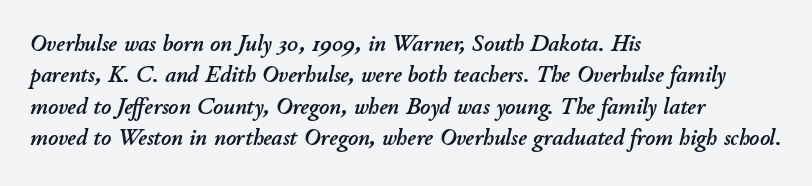
The image shows 24 px text type, italic (leaning right); set left-aligned, normal line spacing (1.31x), normal letter spacing, not underlined.
